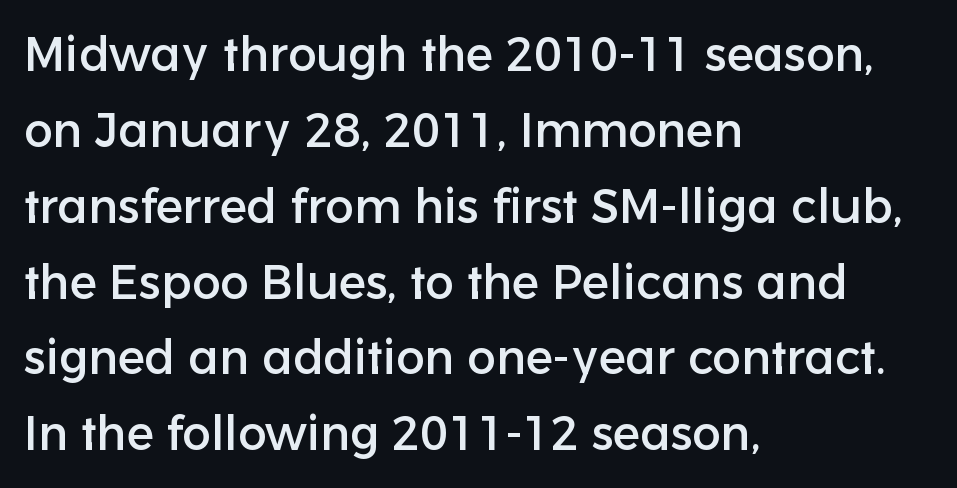
{"serif": "no", "italic": "no", "width": "normal", "stroke_contrast": "low", "x_height": "medium", "monospaced": "no", "underline": "no", "align": "left", "line_spacing": "normal", "line_spacing_ratio": 1.58, "letter_spacing": "normal", "letter_spacing_em": 0.0, "glyph_px": 48}
